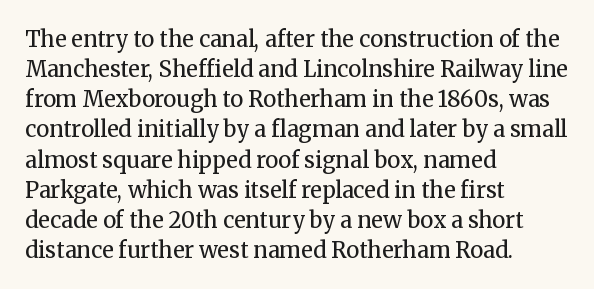
The letterforms sit shoulder to shoulder at normal distance. The space directly below the letters is spotless. Counters stay open thanks to moderate or lighter strokes. The vertical gap from one line to the next is medium. Ascenders rise straight up at ninety degrees. The ragged edge is on the right, which tells us the setting is flush left.
